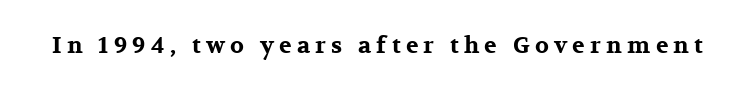
The image shows 23 px bold type, upright; set unusually wide letter spacing (+0.23 em), not underlined.
